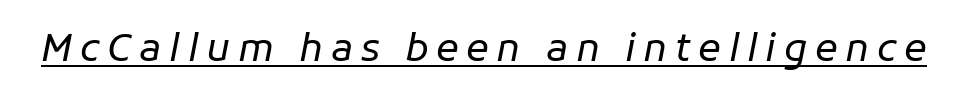
Each letter keeps its own natural width here, so spacing adapts to shape. Is there an underline? Yes — a line sits under the letters. Stem width sits at or under what a default text font uses. Yep, that's italic — everything's leaning. Display-style spreading of the glyphs; the letterfit is very open.
